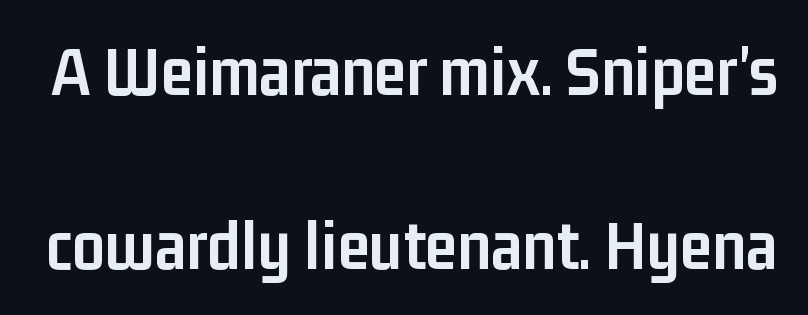
Q: Is the text bold? A: Yes.
Q: Is the text italic (slanted)? A: No, it is upright.
Q: Is the typeface a serif or a sans-serif typeface? A: Sans-serif.
Q: Is the text underlined? A: No.
Q: Is the spacing between letters normal or unusually wide? A: Normal.
Q: Is the spacing between lines tight, normal or loose? A: Loose.
Q: Width (condensed, normal, or wide)? A: Condensed.
Q: Stroke contrast? A: Low.
Q: x-height? A: Medium.
Q: Monospaced? A: No.
